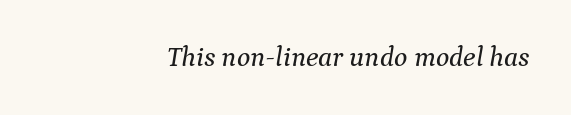
Q: Is the text italic (slanted)? A: Yes, it leans right by about 9 degrees.
Q: Is the typeface a serif or a sans-serif typeface? A: Serif.
Q: Is the text underlined? A: No.
Q: How is the paragraph aligned? A: Right-aligned.
Q: Is the spacing between letters normal or unusually wide? A: Normal.
Q: Width (condensed, normal, or wide)? A: Normal.
Q: Stroke contrast? A: Medium.
Q: x-height? A: Medium.
Q: Monospaced? A: No.
